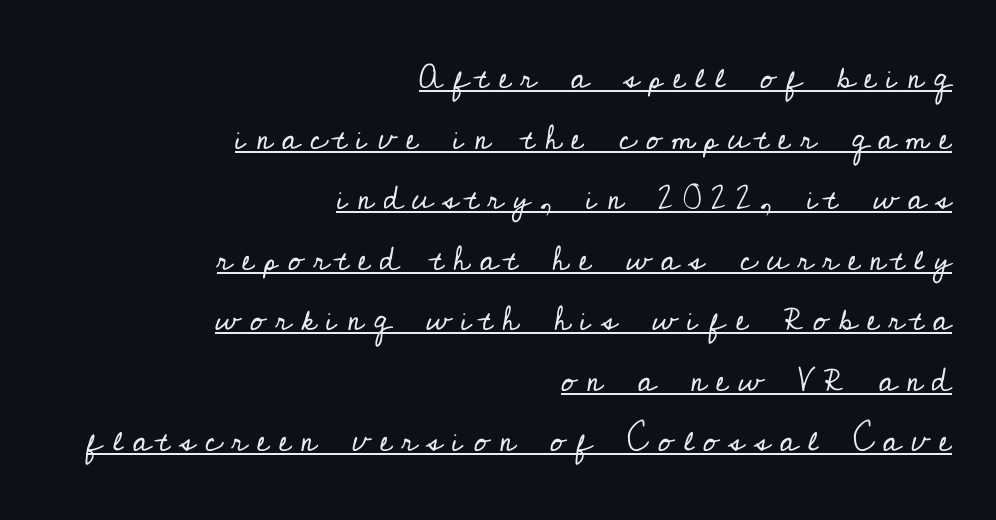
{"serif": "yes", "bold": "no", "weight": "regular", "width": "normal", "stroke_contrast": "low", "x_height": "small", "monospaced": "no", "underline": "yes", "align": "right", "line_spacing_ratio": 1.78, "letter_spacing": "wide", "letter_spacing_em": 0.29, "glyph_px": 34}
